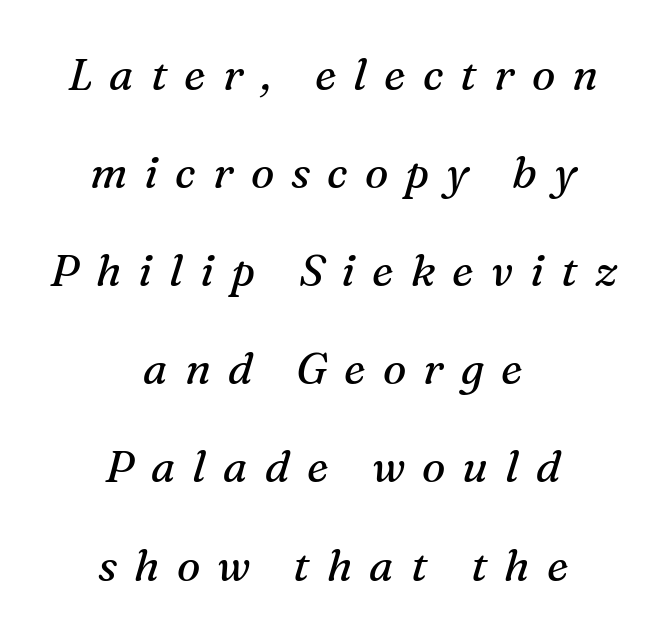
The image shows 44 px regular-weight serif type, italic (leaning right); set centered, loose line spacing (2.23x), unusually wide letter spacing (+0.39 em), not underlined; medium stroke contrast and a medium x-height.
